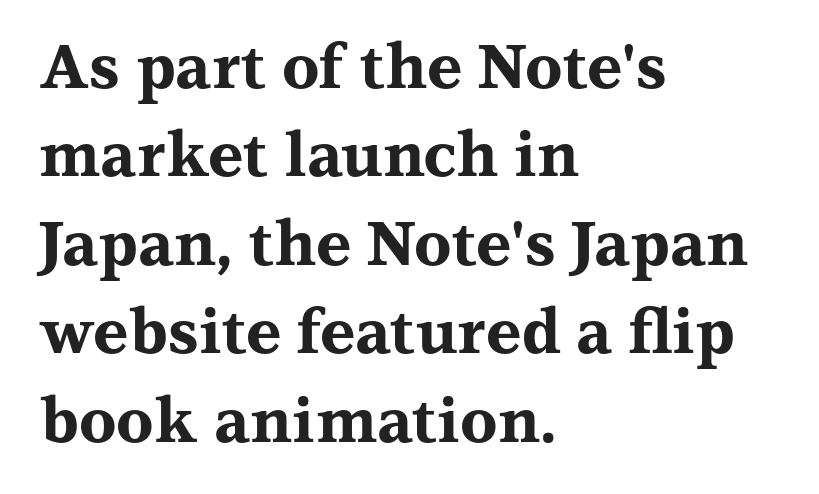
Q: Is the text bold? A: Yes.
Q: Is the text italic (slanted)? A: No, it is upright.
Q: Is the typeface a serif or a sans-serif typeface? A: Serif.
Q: Is the text underlined? A: No.
Q: How is the paragraph aligned? A: Left-aligned.
Q: Is the spacing between letters normal or unusually wide? A: Normal.
Q: Is the spacing between lines tight, normal or loose? A: Normal.
Q: Width (condensed, normal, or wide)? A: Wide.
Q: Stroke contrast? A: Medium.
Q: x-height? A: Medium.
Q: Monospaced? A: No.
